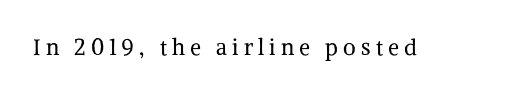
The image shows 22 px text type, upright; set unusually wide letter spacing (+0.23 em), not underlined.
